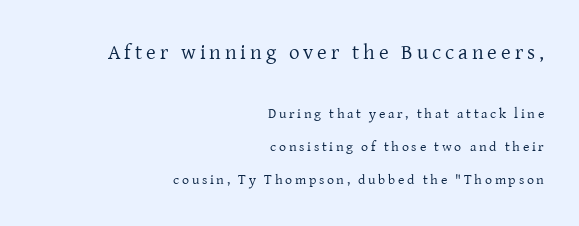
The letterforms sit at book weight or below. The more generous point size was reserved for the upper chunk. You could fit nearly another row in the gap between these rows. Words float on clear page, feet unadorned. The letters stand straight up with perfectly vertical stems. All the whitespace from short lines collects on the left.
